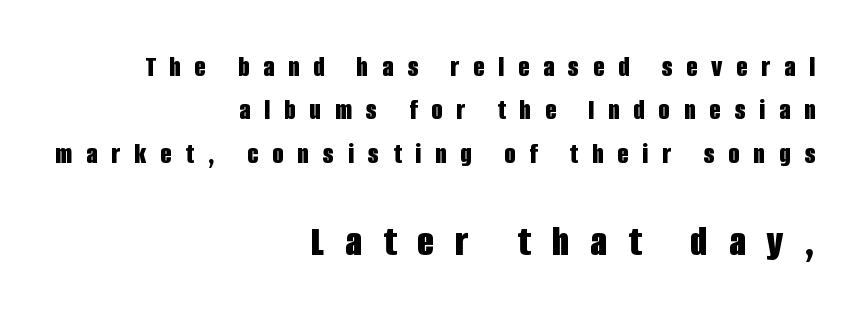
{"serif": "no", "italic": "no", "bold": "yes", "weight": "bold", "width": "condensed", "stroke_contrast": "low", "x_height": "large", "monospaced": "no", "underline": "no", "align": "right", "line_spacing": "normal", "line_spacing_ratio": 1.5, "letter_spacing": "wide", "letter_spacing_em": 0.48, "larger_block": "second", "size_ratio": 1.52, "glyph_px": 44}
